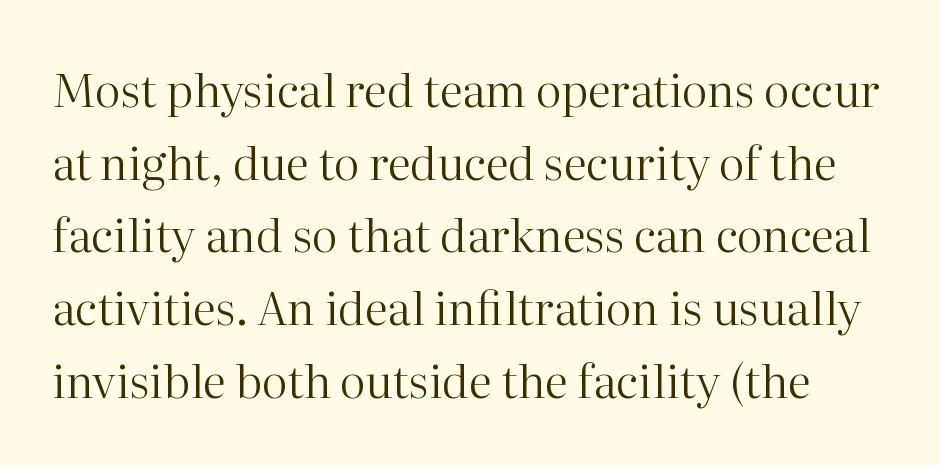
Q: Is the text bold? A: No.
Q: Is the text italic (slanted)? A: No, it is upright.
Q: Is the typeface a serif or a sans-serif typeface? A: Serif.
Q: Is the text underlined? A: No.
Q: Is the spacing between letters normal or unusually wide? A: Normal.
Q: Is the spacing between lines tight, normal or loose? A: Normal.
Q: Width (condensed, normal, or wide)? A: Normal.
Q: Stroke contrast? A: High.
Q: x-height? A: Medium.
Q: Monospaced? A: No.
